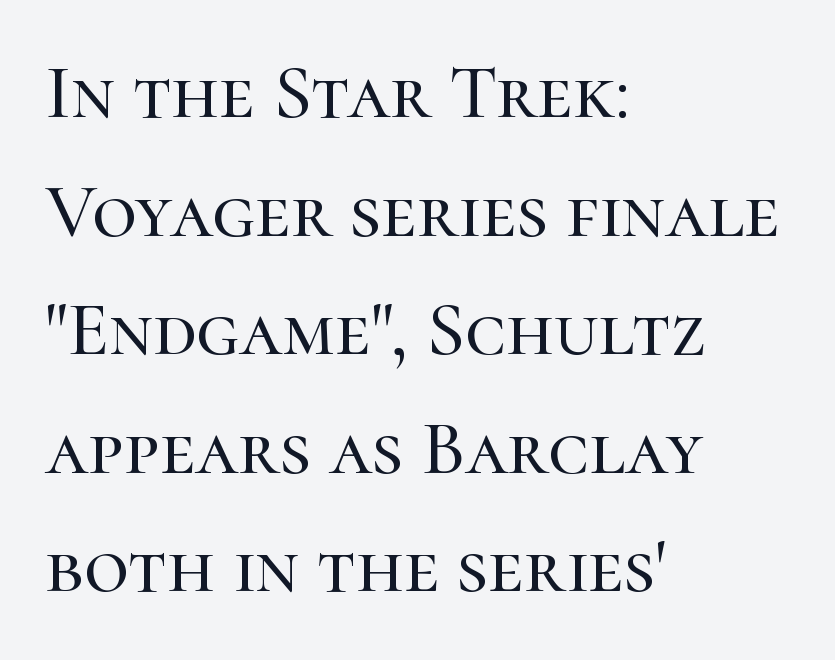
The image shows 77 px serif type, upright; set left-aligned, normal line spacing (1.54x), normal letter spacing, not underlined; high stroke contrast and a medium x-height.
